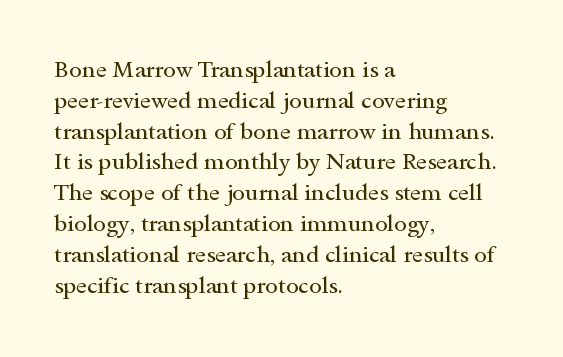
{"italic": "no", "bold": "no", "underline": "no", "align": "left", "line_spacing": "normal", "line_spacing_ratio": 1.34, "letter_spacing": "normal", "letter_spacing_em": 0.0, "glyph_px": 23}
